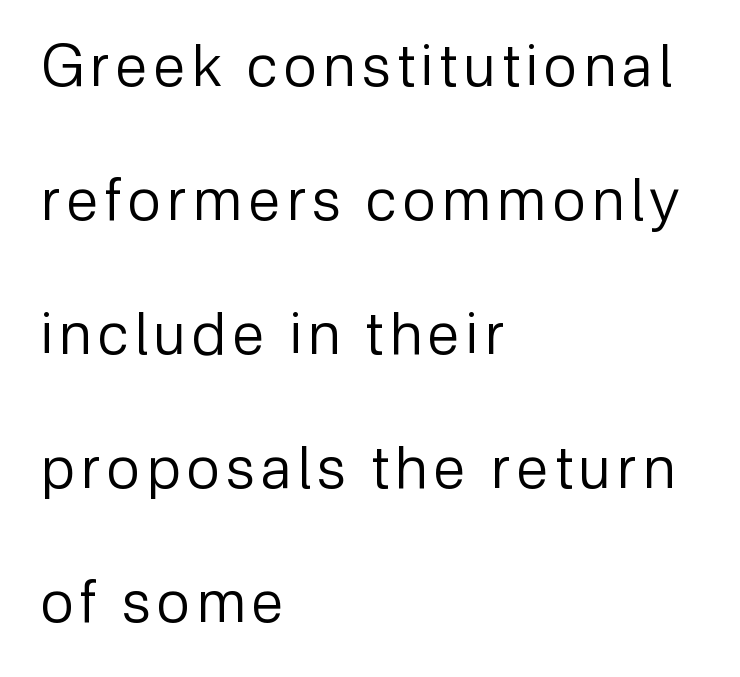
{"serif": "no", "italic": "no", "bold": "no", "weight": "regular", "width": "normal", "stroke_contrast": "low", "x_height": "medium", "monospaced": "no", "underline": "no", "align": "left", "line_spacing": "loose", "line_spacing_ratio": 2.31, "glyph_px": 58}
